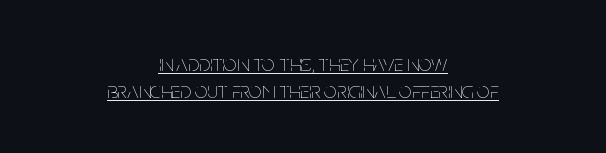
Quick note: not italic, upright. Is the type heavy? It reads as light-to-regular instead. Default kerning and tracking; the words read as compact shapes. The rendering positions every line midway between the sides. A typographer would call this underscored text.
